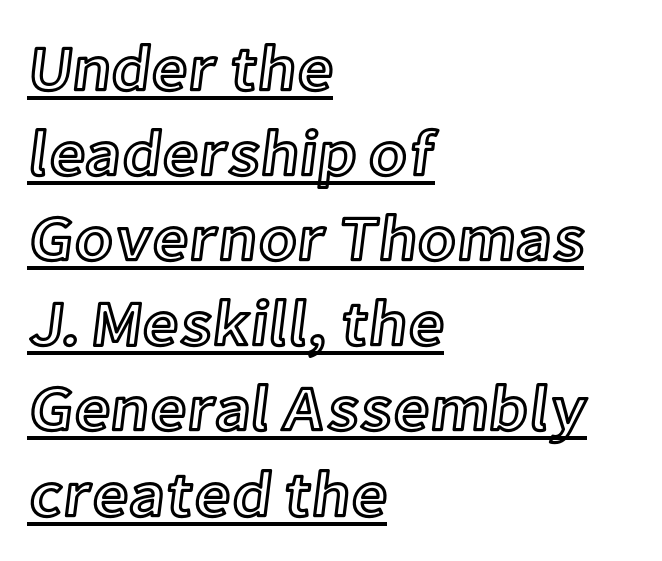
{"width": "normal", "x_height": "medium", "monospaced": "no", "underline": "yes", "align": "left", "line_spacing": "normal", "line_spacing_ratio": 1.33, "letter_spacing": "normal", "letter_spacing_em": 0.0, "glyph_px": 64}
